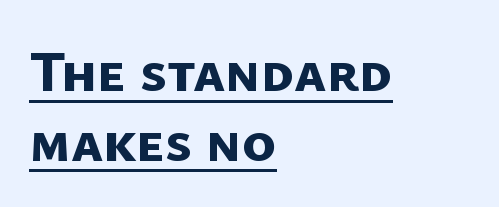
Q: Is the text bold? A: Yes.
Q: Is the typeface a serif or a sans-serif typeface? A: Sans-serif.
Q: Is the text underlined? A: Yes.
Q: How is the paragraph aligned? A: Left-aligned.
Q: Is the spacing between letters normal or unusually wide? A: Normal.
Q: Width (condensed, normal, or wide)? A: Normal.
Q: Stroke contrast? A: Low.
Q: x-height? A: Medium.
Q: Monospaced? A: No.
